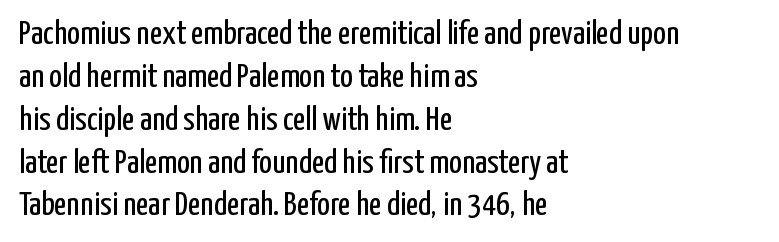
Successive baselines arrive at the customary interval. Plain, unruled lines of type. These lines are composed in type without serifs. The typesetter chose a ragged-right arrangement here.
